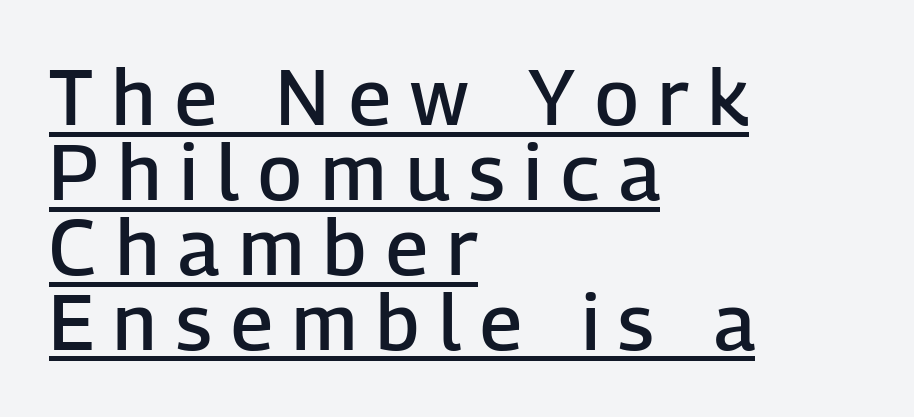
The image shows 78 px semibold sans-serif type, upright; set left-aligned, tight line spacing (0.96x), unusually wide letter spacing (+0.25 em), underlined; low stroke contrast and a medium x-height.
